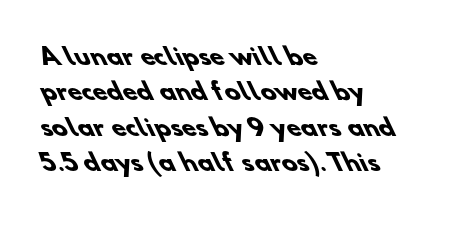
Q: Is the text bold? A: Yes.
Q: Is the text underlined? A: No.
Q: How is the paragraph aligned? A: Left-aligned.
Q: Is the spacing between letters normal or unusually wide? A: Normal.
Q: Is the spacing between lines tight, normal or loose? A: Normal.
